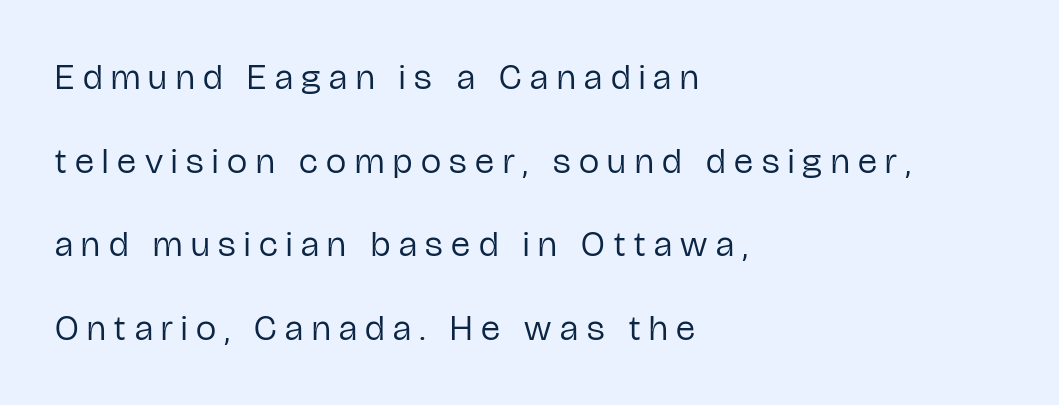
The image shows 36 px regular-weight, condensed sans-serif type, upright; set left-aligned, loose line spacing (2.32x), unusually wide letter spacing (+0.24 em), not underlined; low stroke contrast and a medium x-height.
